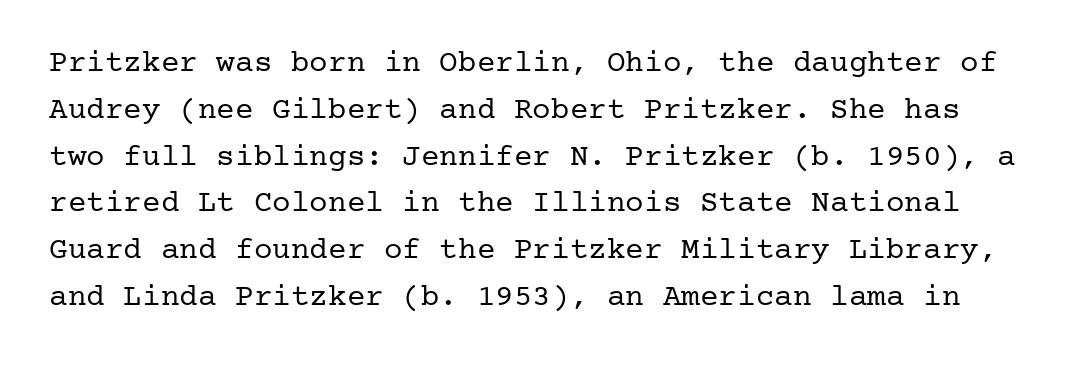
Q: Is the text bold? A: No.
Q: Is the text italic (slanted)? A: No, it is upright.
Q: Is the typeface a serif or a sans-serif typeface? A: Serif.
Q: Is the text underlined? A: No.
Q: Is the spacing between letters normal or unusually wide? A: Normal.
Q: Is the spacing between lines tight, normal or loose? A: Normal.
Q: Width (condensed, normal, or wide)? A: Normal.
Q: Stroke contrast? A: Low.
Q: x-height? A: Medium.
